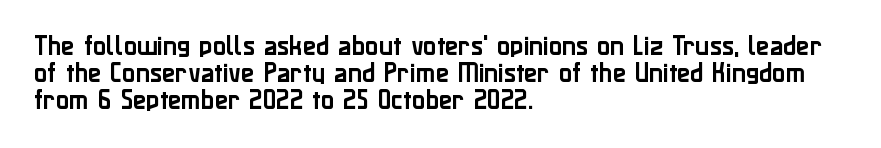
Q: Is the text italic (slanted)? A: No, it is upright.
Q: Is the text underlined? A: No.
Q: How is the paragraph aligned? A: Left-aligned.
Q: Is the spacing between letters normal or unusually wide? A: Normal.
